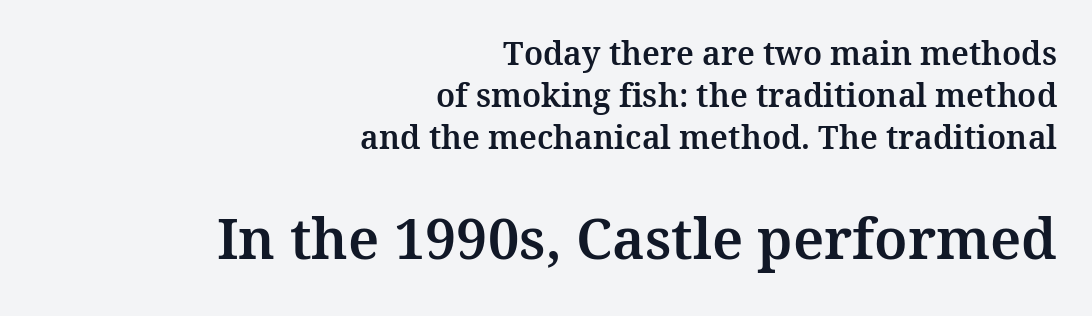
The image shows 56 px serif type, upright; set right-aligned, normal line spacing (1.32x), normal letter spacing, not underlined; the second (bottom) block is 1.75x larger; medium stroke contrast and a medium x-height.
